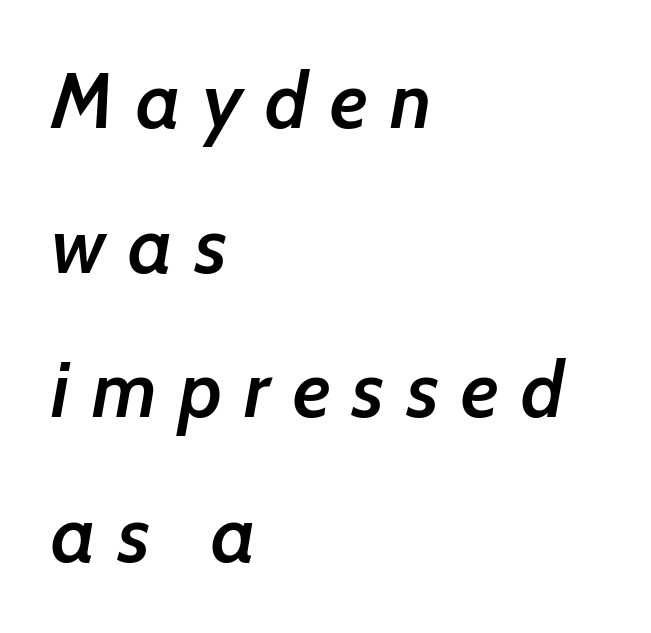
{"italic": "yes", "lean": "right", "slant_degrees": 7, "bold": "semi", "weight": "semibold", "width": "normal", "stroke_contrast": "low", "x_height": "medium", "monospaced": "no", "underline": "no", "align": "left", "line_spacing_ratio": 1.83, "letter_spacing": "wide", "letter_spacing_em": 0.28, "glyph_px": 79}
